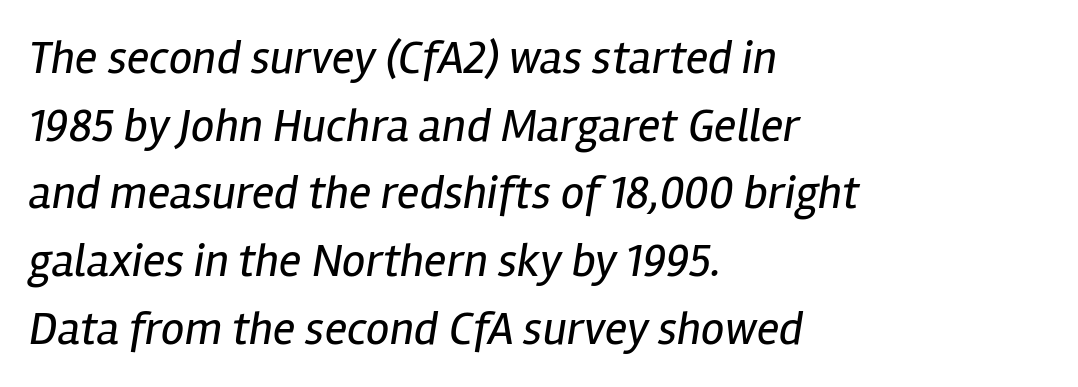
The image shows 47 px regular-weight, condensed type, italic (leaning right); set left-aligned, normal line spacing (1.44x), normal letter spacing, not underlined; low stroke contrast and a medium x-height.
